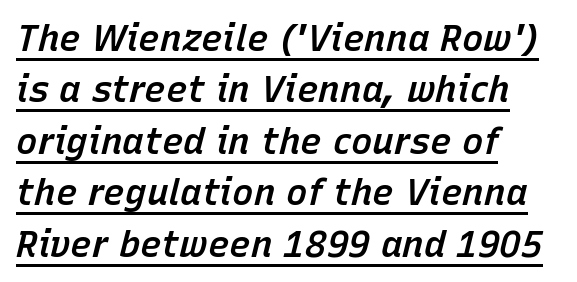
{"italic": "yes", "lean": "right", "slant_degrees": 15, "bold": "semi", "weight": "semibold", "width": "normal", "stroke_contrast": "low", "x_height": "medium", "monospaced": "no", "underline": "yes", "align": "left", "line_spacing": "normal", "line_spacing_ratio": 1.43, "letter_spacing": "normal", "letter_spacing_em": 0.0, "glyph_px": 36}
